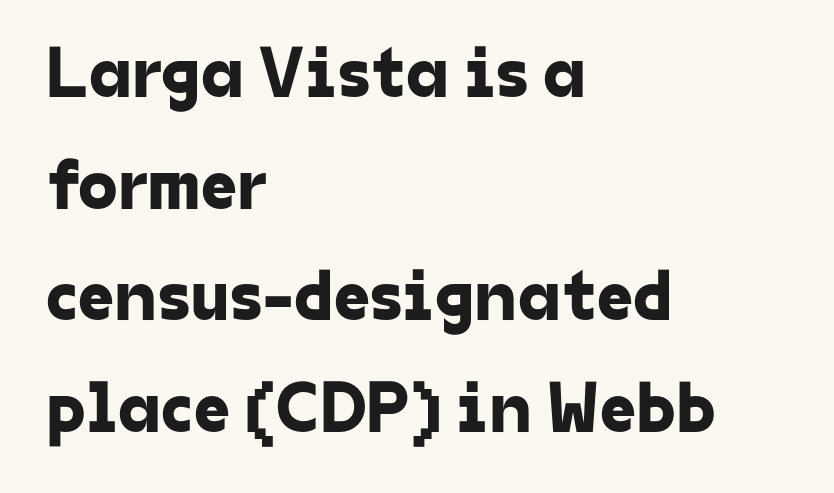
I'd call this a sans setting — the letters go barefoot. The letterforms sit shoulder to shoulder at normal distance. The letters advance in unequal steps, a hallmark of proportional type. Visually the block forms a straight wall on the left and a jagged coastline on the right. Each row of text sits above clean, open space. Honestly, the row spacing looks completely unremarkable.
